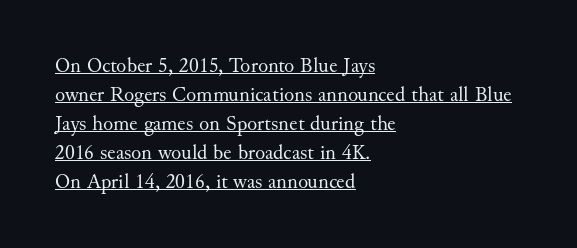
Q: Is the text bold? A: No.
Q: Is the text italic (slanted)? A: No, it is upright.
Q: Is the text underlined? A: Yes.
Q: How is the paragraph aligned? A: Left-aligned.
Q: Is the spacing between letters normal or unusually wide? A: Normal.
Q: Is the spacing between lines tight, normal or loose? A: Normal.
